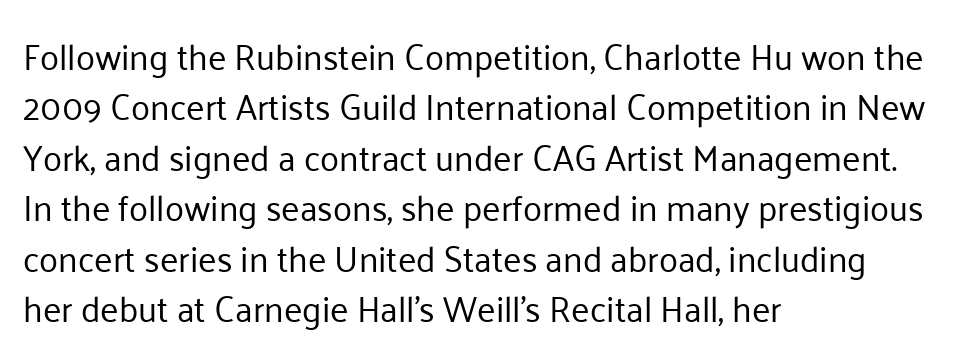
A typesetter would mark this as roman, not italic. The space beneath each line is pristine and unruled. The compositor pushed each line to the left boundary. Grotesque or geometric, the face here clearly has no serifs. Look at the tracking — it's just the regular setting, nothing added.
